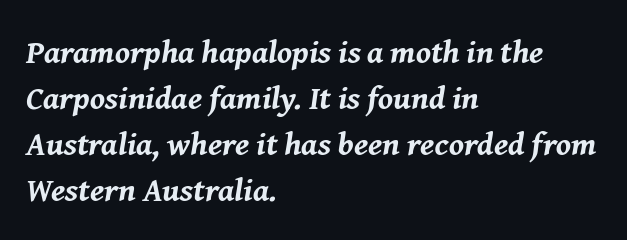
{"italic": "yes", "lean": "right", "slant_degrees": 8, "bold": "yes", "weight": "bold", "width": "normal", "stroke_contrast": "medium", "x_height": "medium", "monospaced": "no", "underline": "no", "align": "left", "line_spacing": "normal", "line_spacing_ratio": 1.39, "letter_spacing": "normal", "letter_spacing_em": 0.0, "glyph_px": 33}
